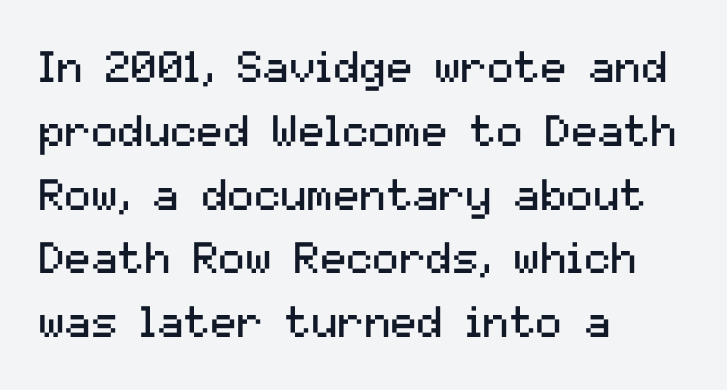
Q: Is the text bold? A: No.
Q: Is the text italic (slanted)? A: No, it is upright.
Q: Is the typeface a serif or a sans-serif typeface? A: Sans-serif.
Q: Is the text underlined? A: No.
Q: How is the paragraph aligned? A: Left-aligned.
Q: Is the spacing between letters normal or unusually wide? A: Normal.
Q: Is the spacing between lines tight, normal or loose? A: Normal.
Q: Width (condensed, normal, or wide)? A: Normal.
Q: Stroke contrast? A: Medium.
Q: x-height? A: Medium.
Q: Monospaced? A: No.
